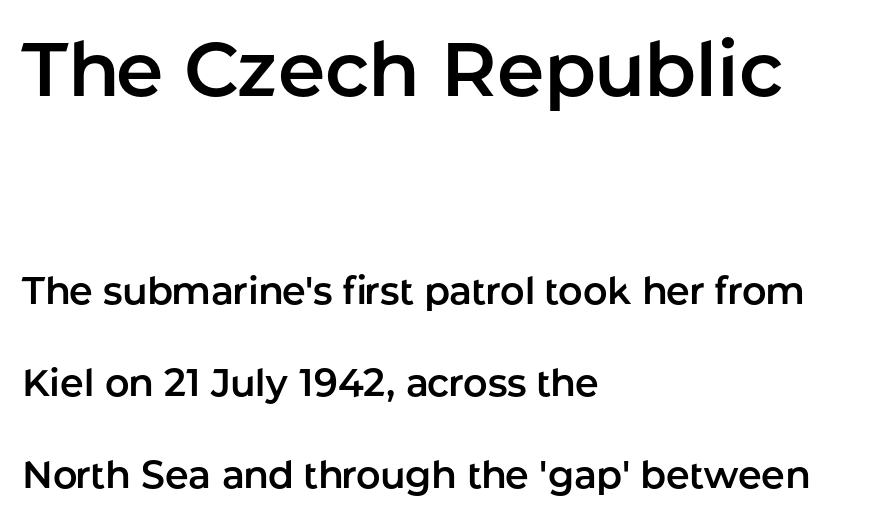
Glance below the letters and you will spot only blank space. The lines are quadded left. A typesetter would call this zero additional tracking. Do the characters align in a grid? No, the font is proportional.
